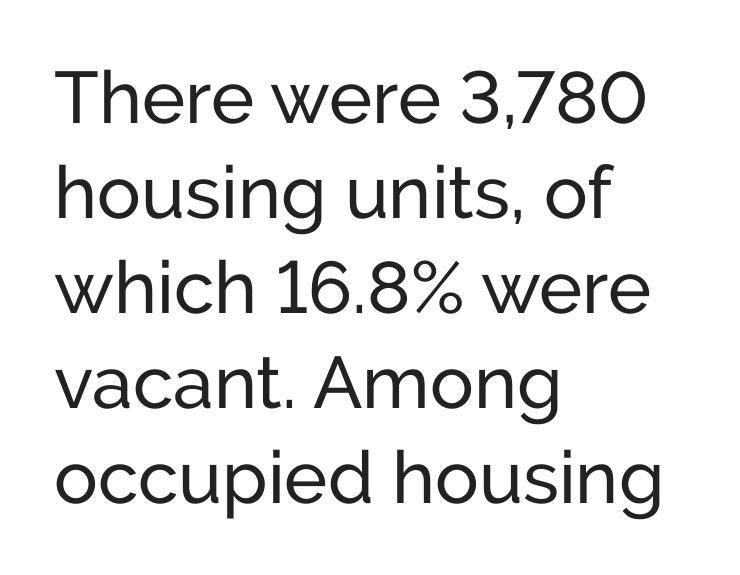
{"serif": "no", "italic": "no", "bold": "no", "weight": "regular", "width": "normal", "stroke_contrast": "low", "x_height": "medium", "monospaced": "no", "underline": "no", "align": "left", "line_spacing": "normal", "line_spacing_ratio": 1.3, "letter_spacing": "normal", "letter_spacing_em": 0.0, "glyph_px": 73}
